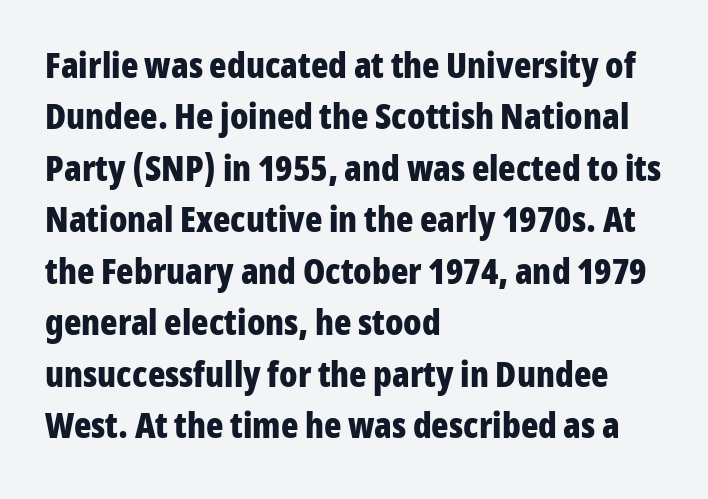
Vertical spacing — default. A clean baseline with only descenders dipping below it. Where is the straight margin? On the left. Note the varied advance widths — an 'i' is clearly narrower than an 'm'. If you drew a line through each stem, it would be perfectly vertical. Is this a sans? Yes — the strokes have no serifs.
